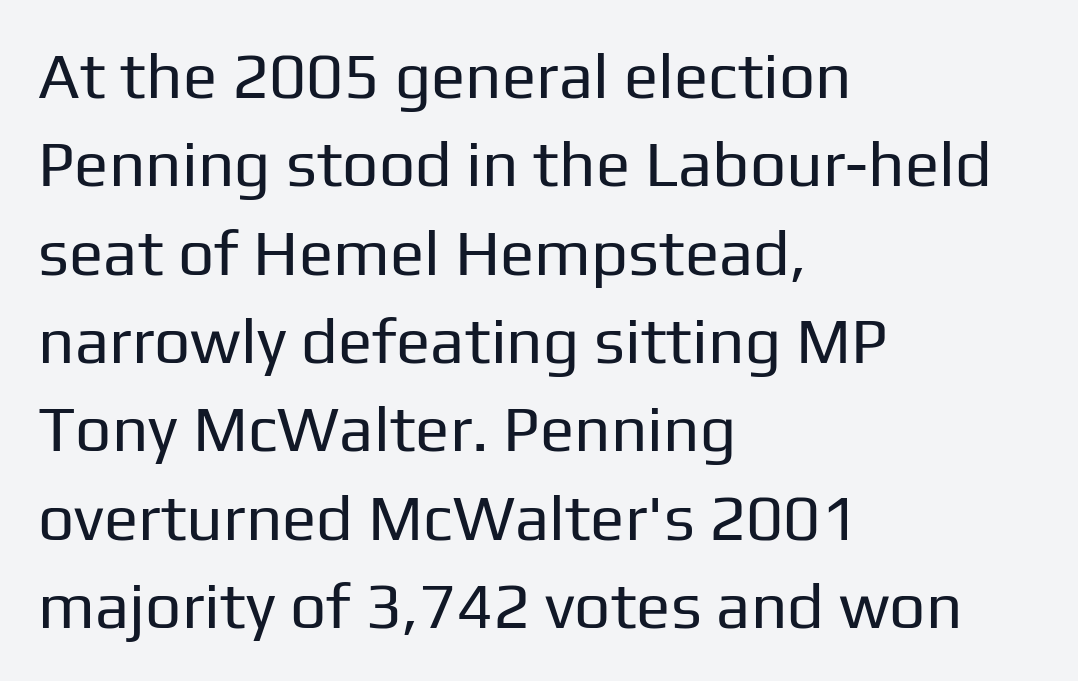
Unlike italic type, these characters show no tilt at all. Tracking here is standard; glyphs follow each other at the usual distance. A sans-serif font was chosen for this passage. The cut favours lightness, reaching ordinary text weight at its darkest. Nobody drew a line under any word here.
